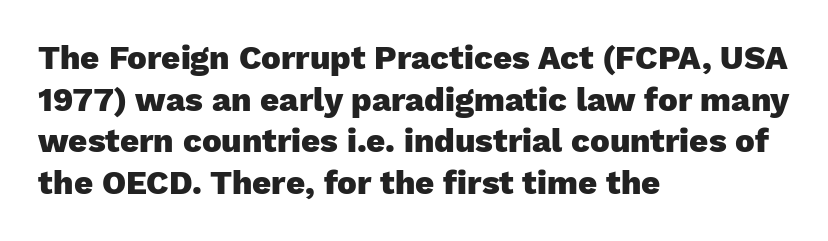
Q: Is the text bold? A: Yes.
Q: Is the text italic (slanted)? A: No, it is upright.
Q: Is the typeface a serif or a sans-serif typeface? A: Sans-serif.
Q: Is the text underlined? A: No.
Q: How is the paragraph aligned? A: Left-aligned.
Q: Is the spacing between letters normal or unusually wide? A: Normal.
Q: Is the spacing between lines tight, normal or loose? A: Normal.
Q: Width (condensed, normal, or wide)? A: Normal.
Q: Stroke contrast? A: Low.
Q: x-height? A: Medium.
Q: Monospaced? A: No.
